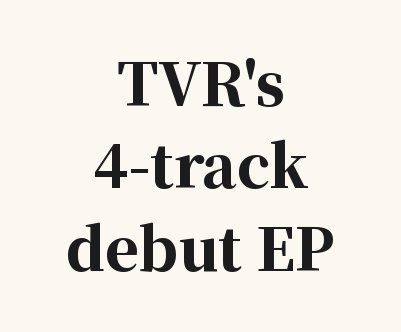
{"serif": "yes", "italic": "no", "bold": "yes", "weight": "bold", "width": "normal", "stroke_contrast": "high", "x_height": "medium", "monospaced": "no", "underline": "no", "align": "center", "line_spacing": "normal", "line_spacing_ratio": 1.42, "letter_spacing": "normal", "letter_spacing_em": 0.0, "glyph_px": 58}
